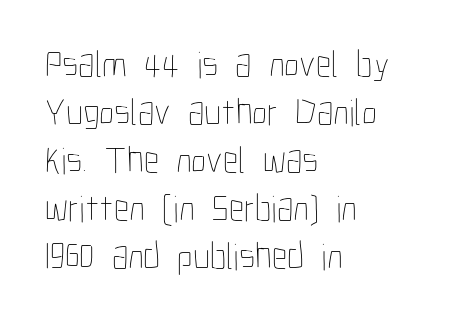
The image shows 38 px thin, condensed type, upright; set left-aligned, normal line spacing (1.26x), normal letter spacing, not underlined; low stroke contrast and a medium x-height.
